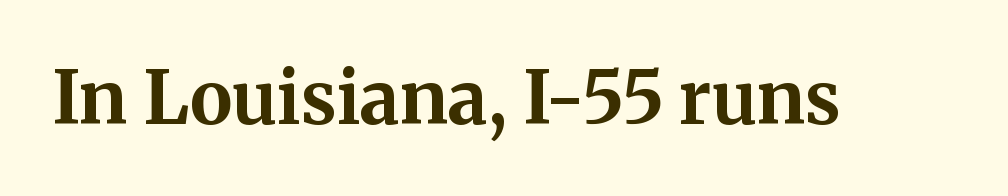
Q: Is the text bold? A: Yes.
Q: Is the text italic (slanted)? A: No, it is upright.
Q: Is the typeface a serif or a sans-serif typeface? A: Serif.
Q: Is the text underlined? A: No.
Q: Is the spacing between letters normal or unusually wide? A: Normal.
Q: Width (condensed, normal, or wide)? A: Normal.
Q: Stroke contrast? A: Medium.
Q: x-height? A: Medium.
Q: Monospaced? A: No.
